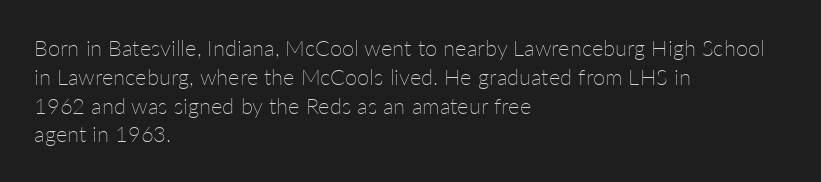
{"italic": "no", "bold": "no", "underline": "no", "align": "left", "line_spacing": "normal", "line_spacing_ratio": 1.31, "letter_spacing": "normal", "letter_spacing_em": 0.0, "glyph_px": 22}
